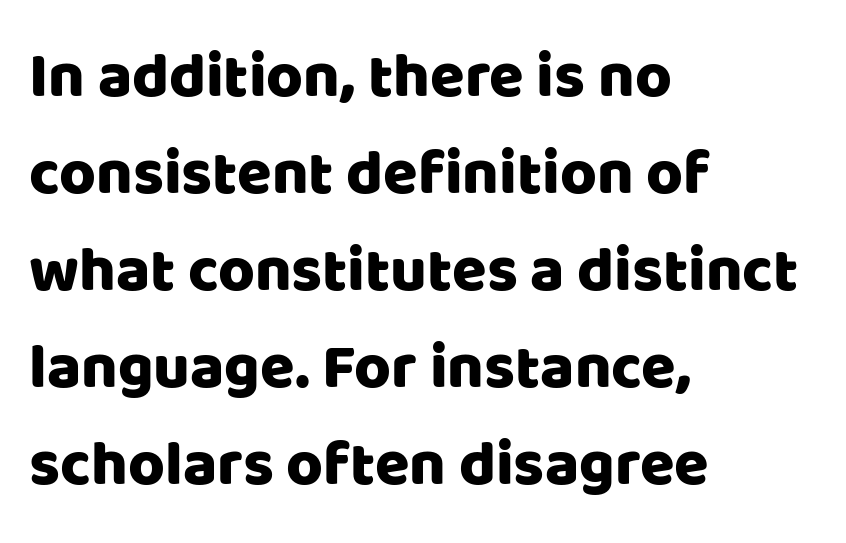
{"serif": "no", "italic": "no", "width": "normal", "stroke_contrast": "low", "x_height": "large", "monospaced": "no", "underline": "no", "align": "left", "line_spacing": "normal", "line_spacing_ratio": 1.54, "letter_spacing": "normal", "letter_spacing_em": 0.0, "glyph_px": 63}
